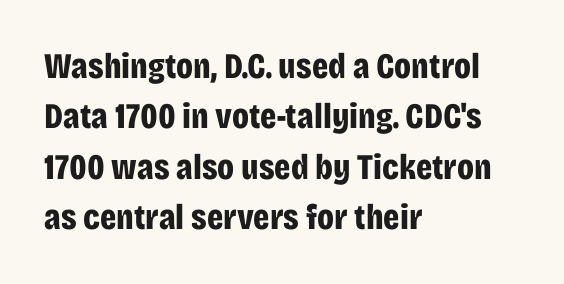
{"serif": "no", "italic": "no", "bold": "yes", "weight": "bold", "width": "condensed", "stroke_contrast": "low", "x_height": "large", "monospaced": "no", "underline": "no", "align": "left", "line_spacing": "normal", "line_spacing_ratio": 1.4, "letter_spacing": "normal", "letter_spacing_em": 0.0, "glyph_px": 36}
